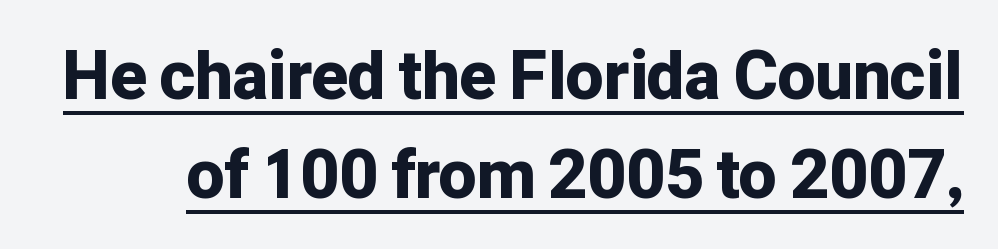
The image shows 67 px bold sans-serif type, upright; set normal line spacing (1.48x), normal letter spacing, underlined; low stroke contrast and a medium x-height.
